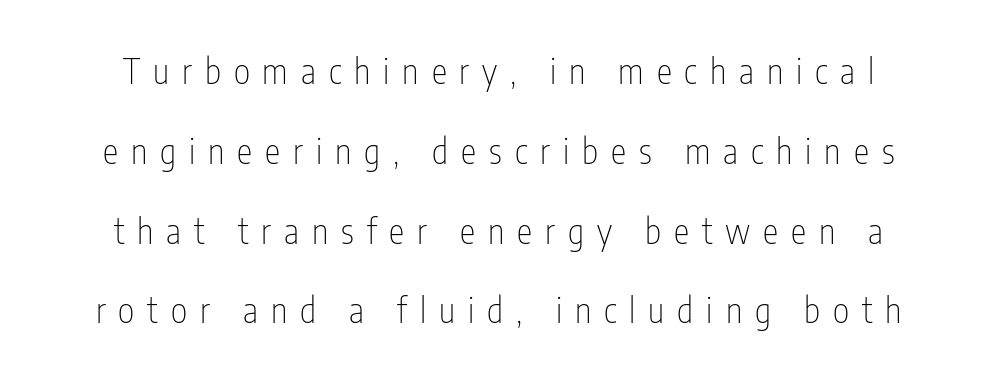
The image shows 35 px thin, condensed sans-serif type, upright; set loose line spacing (2.28x), unusually wide letter spacing (+0.37 em), not underlined; low stroke contrast and a medium x-height.
